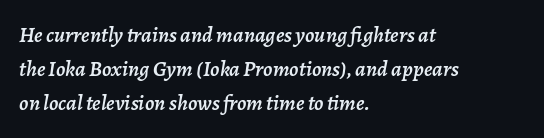
The image shows 22 px text type, italic (leaning right); set left-aligned, normal line spacing (1.55x), normal letter spacing, not underlined.
